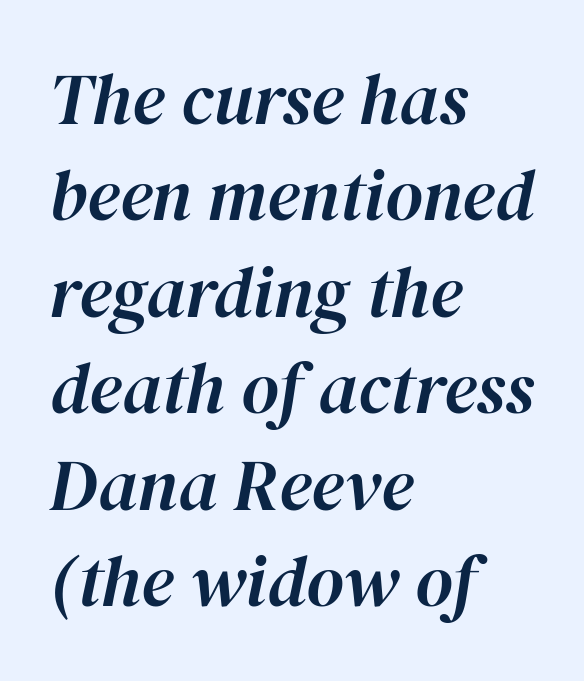
Horizontal bands of white between lines are of average thickness. Does the copy run flush right? No — it runs flush left. Varying glyph widths throughout — classic text-font behaviour. Default kerning and tracking; the words read as compact shapes. Beneath every word, the page is bare. The glyphs look as if they've been sheared to an angle.
